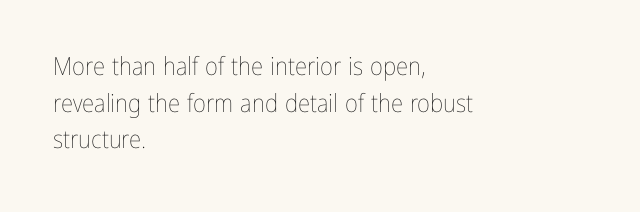
Weight: in the light-to-regular range. In CSS terms this would be text-align: left. The letters stand straight up with perfectly vertical stems. Each new line begins a customary step beneath the previous one. Characters follow at the spacing the type designer built in.
